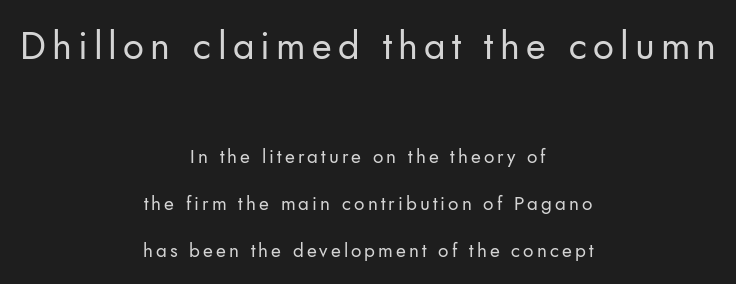
Q: Is the text bold? A: No.
Q: Is the text italic (slanted)? A: No, it is upright.
Q: Is the typeface a serif or a sans-serif typeface? A: Sans-serif.
Q: Is the text underlined? A: No.
Q: How is the paragraph aligned? A: Centered.
Q: Is the spacing between lines tight, normal or loose? A: Loose.
Q: Which block of text is set in a larger size, the first (top) or the second (bottom)? A: The first (top) one.
Q: Width (condensed, normal, or wide)? A: Normal.
Q: Stroke contrast? A: Low.
Q: x-height? A: Small.
Q: Monospaced? A: No.
